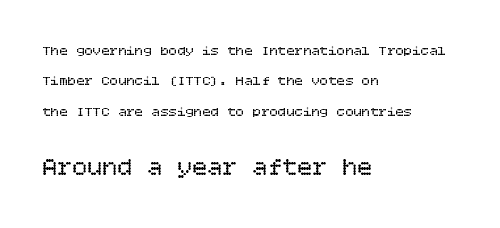
The image shows 25 px text type, upright; set left-aligned, loose line spacing (2.17x), normal letter spacing, not underlined; the second (bottom) block is 1.79x larger.
